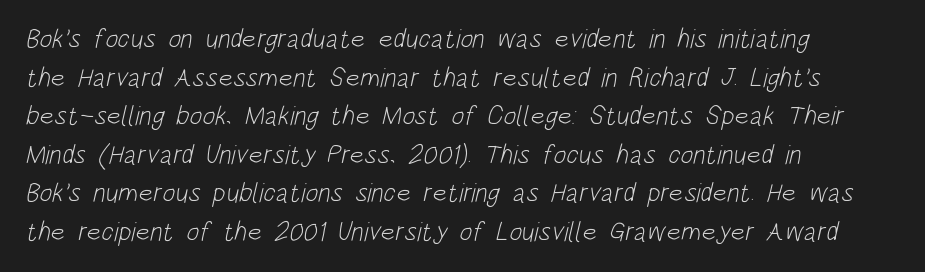
Q: Is the text bold? A: No.
Q: Is the text underlined? A: No.
Q: How is the paragraph aligned? A: Left-aligned.
Q: Is the spacing between letters normal or unusually wide? A: Normal.
Q: Is the spacing between lines tight, normal or loose? A: Normal.
